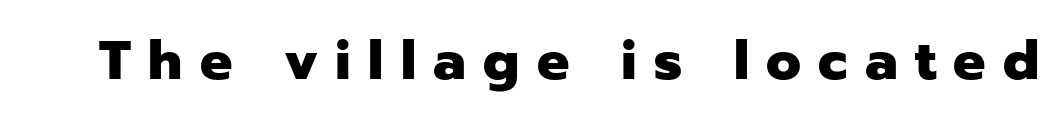
The image shows 54 px heavy sans-serif type, upright; set unusually wide letter spacing (+0.32 em), not underlined; low stroke contrast and a medium x-height.
